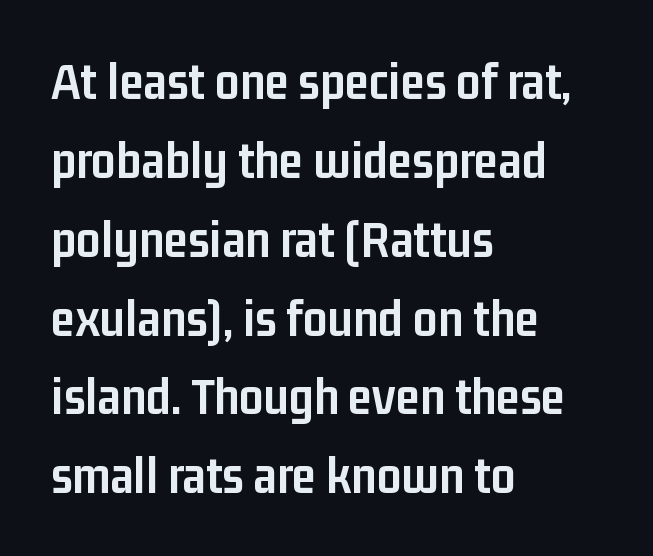
{"serif": "no", "italic": "no", "bold": "yes", "weight": "semibold", "width": "condensed", "stroke_contrast": "low", "x_height": "medium", "monospaced": "no", "underline": "no", "align": "left", "line_spacing": "normal", "line_spacing_ratio": 1.46, "letter_spacing": "normal", "letter_spacing_em": 0.0, "glyph_px": 54}
